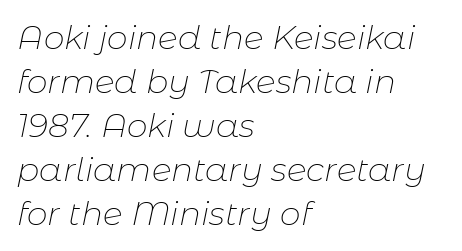
The image shows 33 px thin type, italic (leaning right); set left-aligned, normal line spacing (1.33x), normal letter spacing, not underlined; low stroke contrast and a medium x-height.
